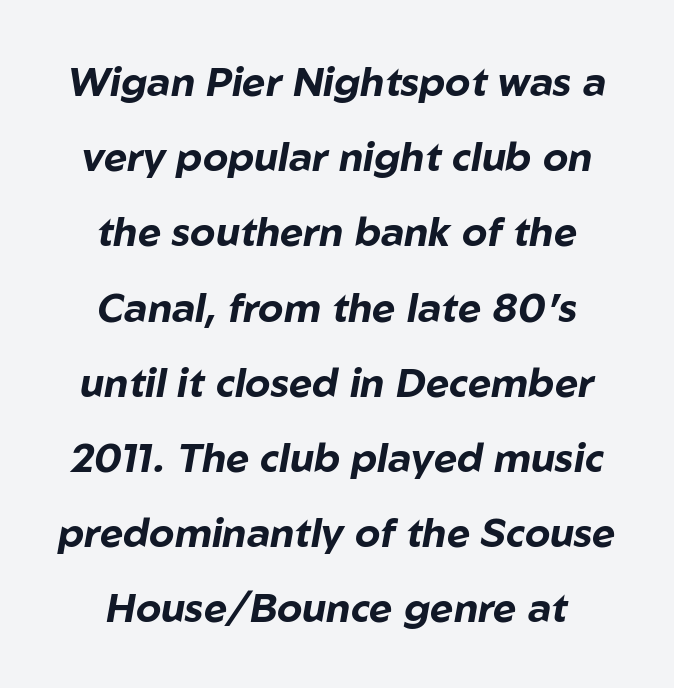
The image shows 40 px bold type, italic (leaning right); set line spacing 1.88x, normal letter spacing, not underlined; low stroke contrast and a medium x-height.
